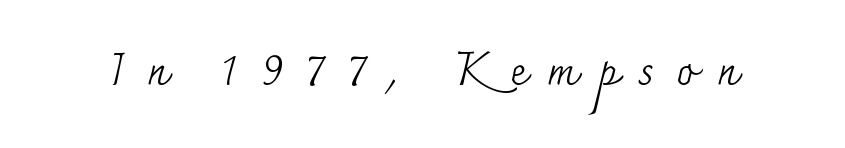
The image shows 45 px regular-weight serif type; set unusually wide letter spacing (+0.46 em), not underlined; medium stroke contrast and a small x-height.
